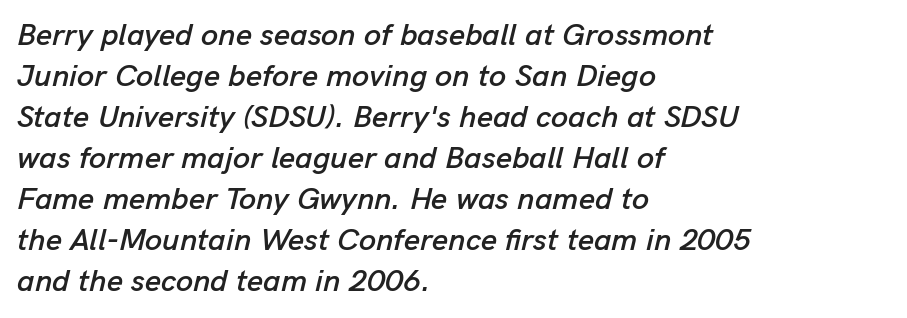
Q: Is the text italic (slanted)? A: Yes, it leans right by about 13 degrees.
Q: Is the text underlined? A: No.
Q: How is the paragraph aligned? A: Left-aligned.
Q: Is the spacing between letters normal or unusually wide? A: Normal.
Q: Is the spacing between lines tight, normal or loose? A: Normal.
Q: Width (condensed, normal, or wide)? A: Normal.
Q: Stroke contrast? A: Low.
Q: x-height? A: Medium.
Q: Monospaced? A: No.
